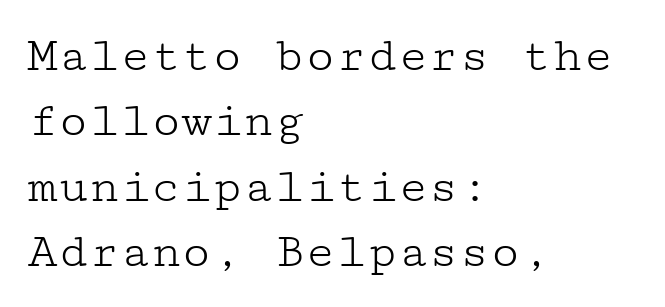
Q: Is the text bold? A: No.
Q: Is the text italic (slanted)? A: No, it is upright.
Q: Is the typeface a serif or a sans-serif typeface? A: Serif.
Q: Is the text underlined? A: No.
Q: How is the paragraph aligned? A: Left-aligned.
Q: Is the spacing between letters normal or unusually wide? A: Normal.
Q: Is the spacing between lines tight, normal or loose? A: Normal.
Q: Width (condensed, normal, or wide)? A: Wide.
Q: Stroke contrast? A: Low.
Q: x-height? A: Medium.
